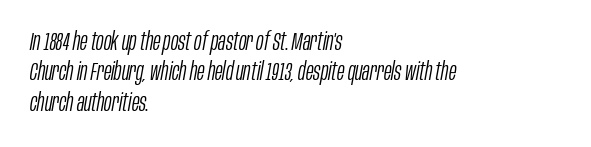
Visually the block forms a straight wall on the left and a jagged coastline on the right. Weight: regular or lighter. The space beneath each line is pristine and unruled. Compared with typical body copy, the letter spacing here is the same.
